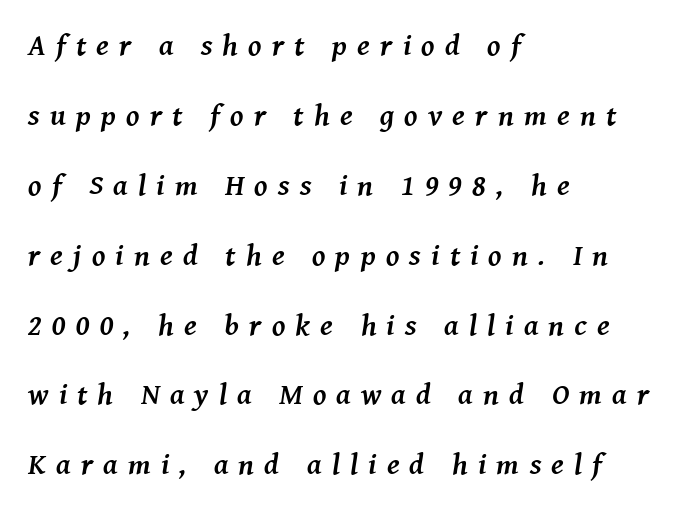
Reading down the column, the eye jumps a long way to each next line. Compared with ordinary roman type, these characters are visibly tilted. Each row of text sits above clean, open space. Do the characters align in a grid? No, the font is proportional.
